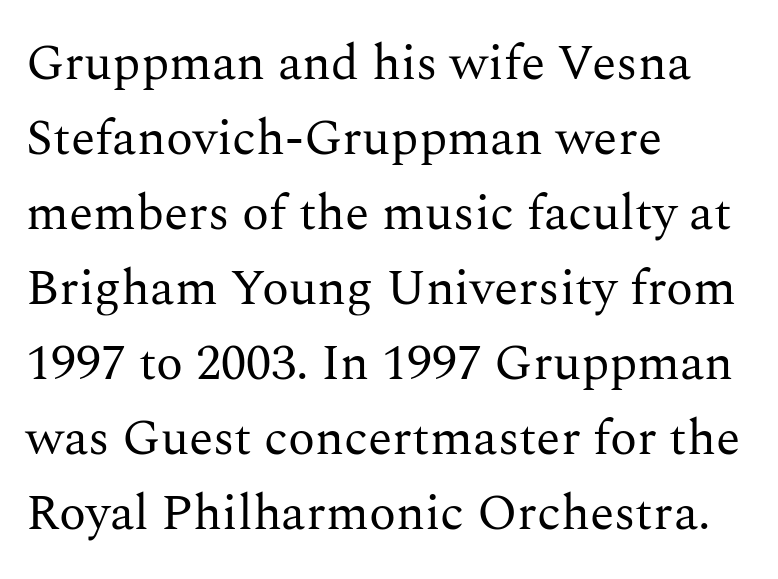
The image shows 50 px regular-weight serif type, upright; set left-aligned, normal line spacing (1.5x), normal letter spacing, not underlined; medium stroke contrast and a medium x-height.
